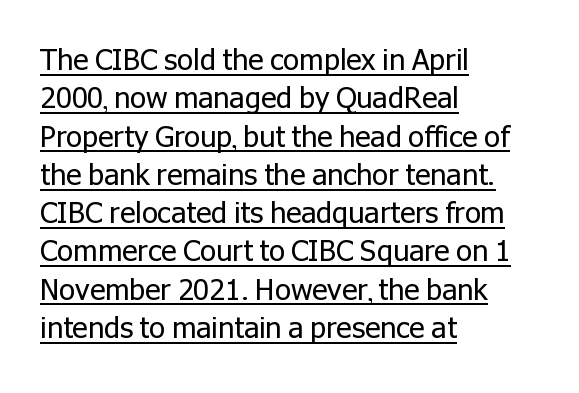
Q: Is the text bold? A: No.
Q: Is the text italic (slanted)? A: No, it is upright.
Q: Is the typeface a serif or a sans-serif typeface? A: Sans-serif.
Q: Is the text underlined? A: Yes.
Q: How is the paragraph aligned? A: Left-aligned.
Q: Is the spacing between letters normal or unusually wide? A: Normal.
Q: Is the spacing between lines tight, normal or loose? A: Normal.
Q: Width (condensed, normal, or wide)? A: Normal.
Q: Stroke contrast? A: Low.
Q: x-height? A: Medium.
Q: Monospaced? A: No.
